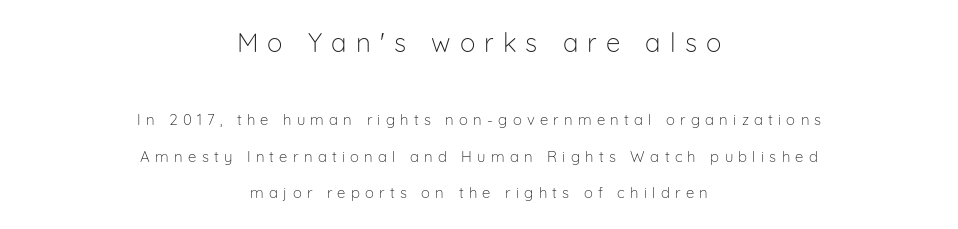
{"italic": "no", "bold": "no", "underline": "no", "align": "center", "line_spacing": "loose", "line_spacing_ratio": 2.44, "letter_spacing": "wide", "letter_spacing_em": 0.35, "larger_block": "first", "size_ratio": 1.73, "glyph_px": 26}
